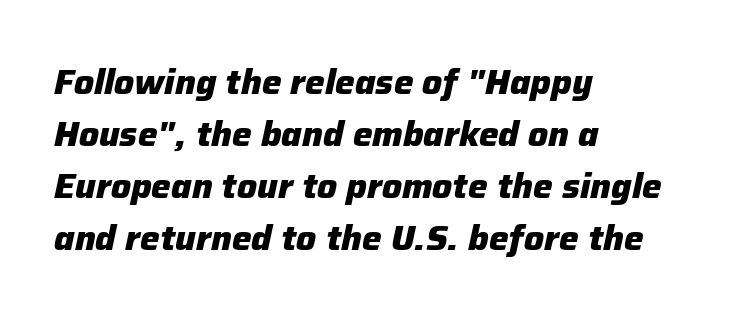
You could not count columns in this text — the font is proportionally spaced. The whole block is typeset with a tilt. Anything drawn beneath the words? Only blank space. Bold? Absolutely — the strokes are thick and heavy. These lines keep a tight, regular rhythm from letter to letter. In CSS terms this would be text-align: left.
